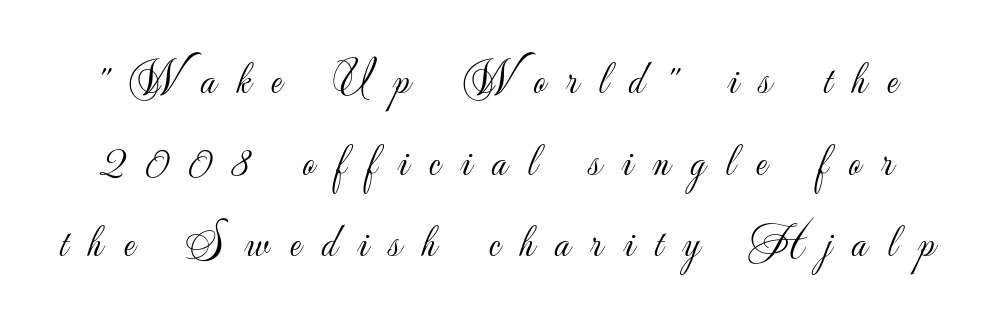
Q: Is the text bold? A: No.
Q: Is the text italic (slanted)? A: Yes.
Q: Is the typeface a serif or a sans-serif typeface? A: Sans-serif.
Q: Is the text underlined? A: No.
Q: Is the spacing between letters normal or unusually wide? A: Unusually wide.
Q: Is the spacing between lines tight, normal or loose? A: Normal.
Q: Width (condensed, normal, or wide)? A: Normal.
Q: Stroke contrast? A: Low.
Q: x-height? A: Small.
Q: Monospaced? A: No.
